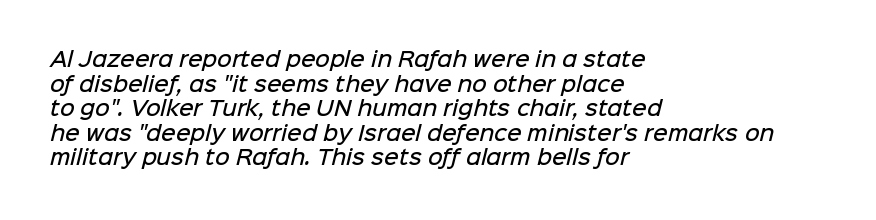
The image shows 20 px text type; set left-aligned, line spacing 1.23x, normal letter spacing, not underlined.
